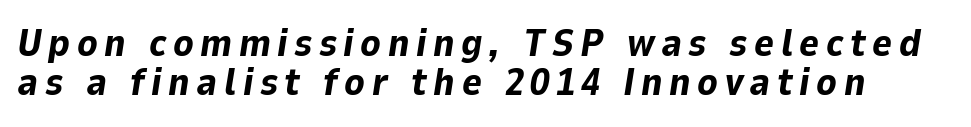
{"italic": "yes", "lean": "right", "slant_degrees": 9, "bold": "yes", "weight": "bold", "width": "normal", "stroke_contrast": "low", "x_height": "medium", "monospaced": "no", "underline": "no", "line_spacing": "tight", "line_spacing_ratio": 1.03, "glyph_px": 38}
